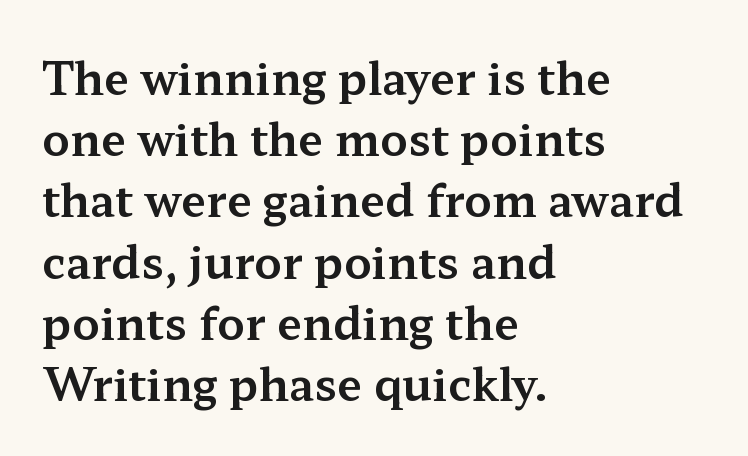
{"serif": "yes", "italic": "no", "width": "wide", "stroke_contrast": "medium", "x_height": "medium", "monospaced": "no", "underline": "no", "align": "left", "line_spacing": "normal", "line_spacing_ratio": 1.36, "letter_spacing": "normal", "letter_spacing_em": 0.0, "glyph_px": 45}
